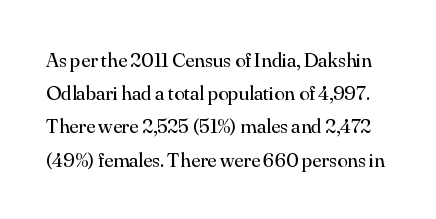
The image shows 21 px text type, upright; set normal line spacing (1.58x), normal letter spacing, not underlined.
